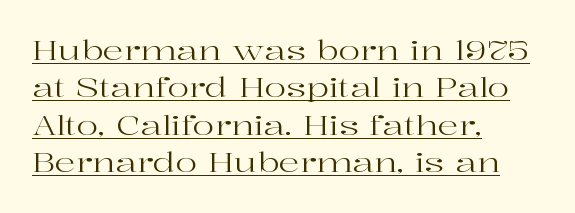
Line starts are locked; line ends wander. Vertical spacing — default. The letters stand upright; this is a roman face. Tracking value appears to be zero — textbook default spacing. Underline: present. A light-to-regular cut is what we see here.
